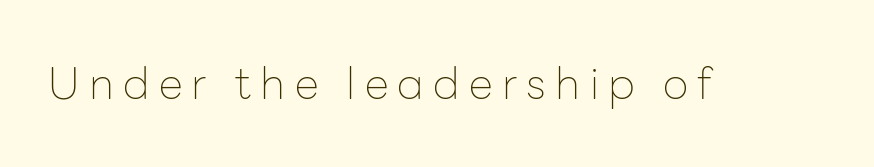
Q: Is the text bold? A: No.
Q: Is the text italic (slanted)? A: No, it is upright.
Q: Is the typeface a serif or a sans-serif typeface? A: Sans-serif.
Q: Is the text underlined? A: No.
Q: Is the spacing between letters normal or unusually wide? A: Unusually wide.
Q: Width (condensed, normal, or wide)? A: Normal.
Q: Stroke contrast? A: Low.
Q: x-height? A: Medium.
Q: Monospaced? A: No.
